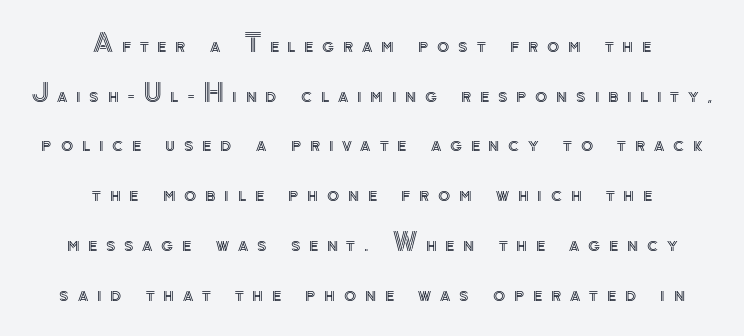
Q: Is the text italic (slanted)? A: No, it is upright.
Q: Is the text underlined? A: No.
Q: How is the paragraph aligned? A: Centered.
Q: Is the spacing between letters normal or unusually wide? A: Unusually wide.
Q: Is the spacing between lines tight, normal or loose? A: Loose.
